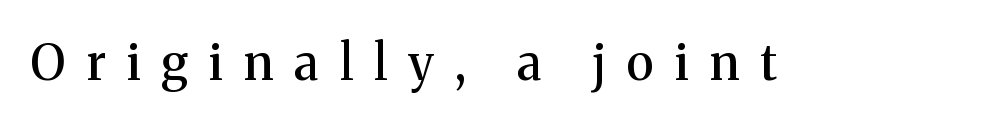
The image shows 49 px serif type, upright; set unusually wide letter spacing (+0.43 em), not underlined; medium stroke contrast and a medium x-height.
